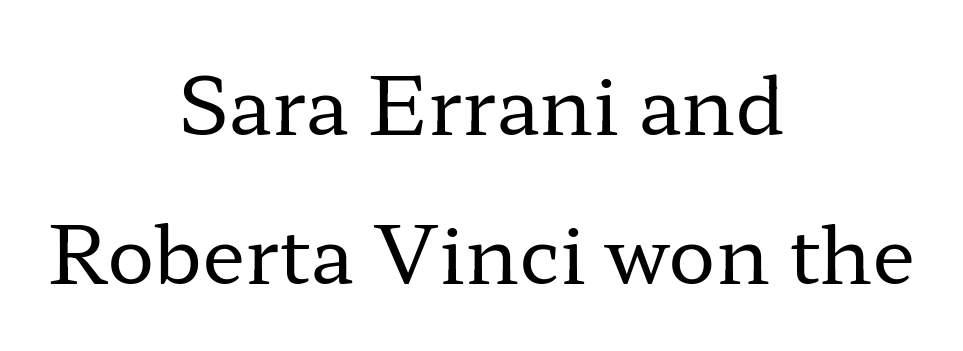
Q: Is the text bold? A: No.
Q: Is the text italic (slanted)? A: No, it is upright.
Q: Is the typeface a serif or a sans-serif typeface? A: Serif.
Q: Is the text underlined? A: No.
Q: How is the paragraph aligned? A: Centered.
Q: Is the spacing between letters normal or unusually wide? A: Normal.
Q: Width (condensed, normal, or wide)? A: Wide.
Q: Stroke contrast? A: Low.
Q: x-height? A: Medium.
Q: Monospaced? A: No.
